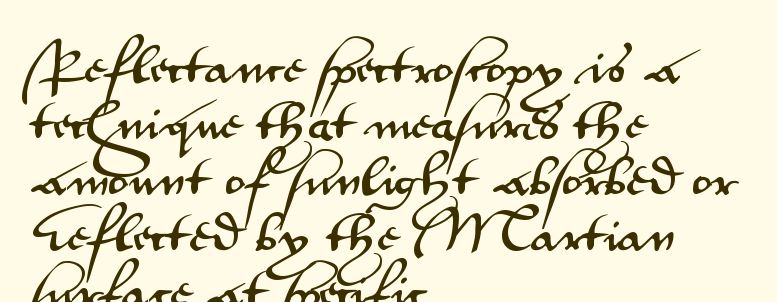
Q: Is the text italic (slanted)? A: Yes.
Q: Is the typeface a serif or a sans-serif typeface? A: Sans-serif.
Q: Is the text underlined? A: No.
Q: How is the paragraph aligned? A: Left-aligned.
Q: Is the spacing between letters normal or unusually wide? A: Normal.
Q: Is the spacing between lines tight, normal or loose? A: Normal.
Q: Width (condensed, normal, or wide)? A: Wide.
Q: Stroke contrast? A: Medium.
Q: x-height? A: Small.
Q: Monospaced? A: No.
